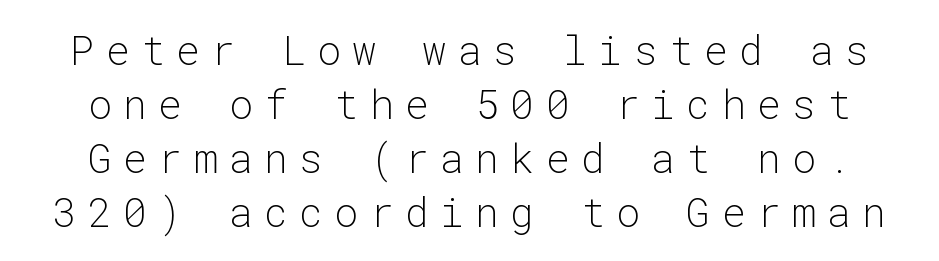
Q: Is the text bold? A: No.
Q: Is the text italic (slanted)? A: No, it is upright.
Q: Is the typeface a serif or a sans-serif typeface? A: Sans-serif.
Q: Is the text underlined? A: No.
Q: Is the spacing between letters normal or unusually wide? A: Unusually wide.
Q: Is the spacing between lines tight, normal or loose? A: Normal.
Q: Width (condensed, normal, or wide)? A: Normal.
Q: Stroke contrast? A: Low.
Q: x-height? A: Medium.
Q: Monospaced? A: Yes.
